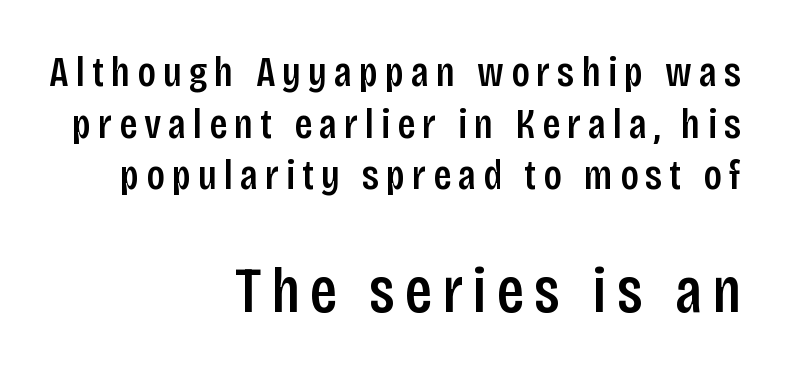
Q: Is the text bold? A: Semi-bold.
Q: Is the text italic (slanted)? A: No, it is upright.
Q: Is the typeface a serif or a sans-serif typeface? A: Sans-serif.
Q: Is the text underlined? A: No.
Q: How is the paragraph aligned? A: Right-aligned.
Q: Which block of text is set in a larger size, the first (top) or the second (bottom)? A: The second (bottom) one.
Q: Width (condensed, normal, or wide)? A: Condensed.
Q: Stroke contrast? A: Low.
Q: x-height? A: Large.
Q: Monospaced? A: No.
